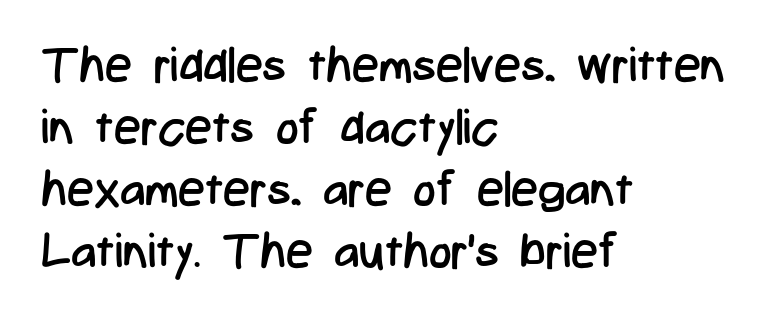
{"serif": "no", "italic": "no", "bold": "no", "weight": "regular", "width": "condensed", "stroke_contrast": "low", "x_height": "medium", "monospaced": "no", "underline": "no", "align": "left", "line_spacing": "normal", "line_spacing_ratio": 1.29, "letter_spacing": "normal", "letter_spacing_em": 0.0, "glyph_px": 48}
